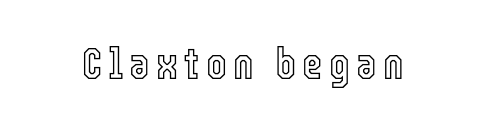
Q: Is the text italic (slanted)? A: No, it is upright.
Q: Is the text underlined? A: No.
Q: Width (condensed, normal, or wide)? A: Condensed.
Q: x-height? A: Medium.
Q: Monospaced? A: No.
